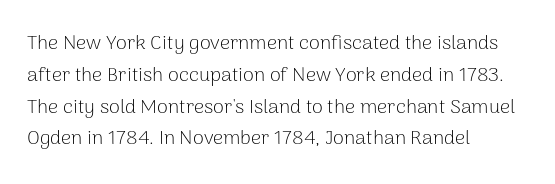
The image shows 20 px text type, upright; set left-aligned, normal line spacing (1.59x), normal letter spacing, not underlined.
